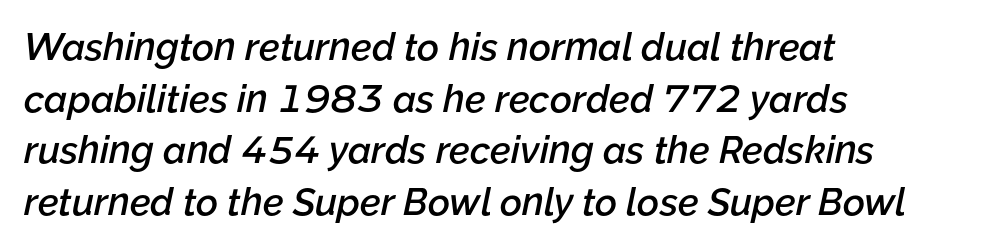
The image shows 38 px semibold type, italic (leaning right); set left-aligned, normal line spacing (1.36x), normal letter spacing, not underlined; low stroke contrast and a medium x-height.
